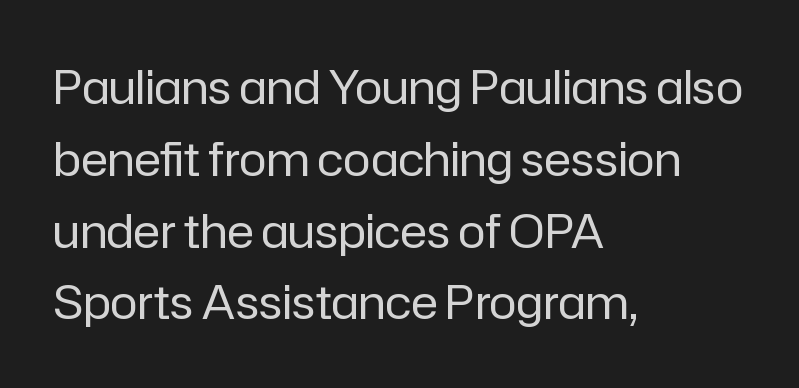
The image shows 46 px regular-weight sans-serif type, upright; set left-aligned, normal line spacing (1.56x), normal letter spacing, not underlined; low stroke contrast and a medium x-height.
